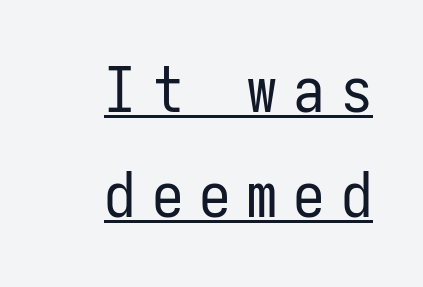
{"serif": "no", "italic": "no", "bold": "no", "weight": "regular", "width": "condensed", "stroke_contrast": "low", "x_height": "medium", "monospaced": "yes", "underline": "yes", "align": "right", "line_spacing": "normal", "line_spacing_ratio": 1.67, "letter_spacing": "wide", "letter_spacing_em": 0.25, "glyph_px": 63}
